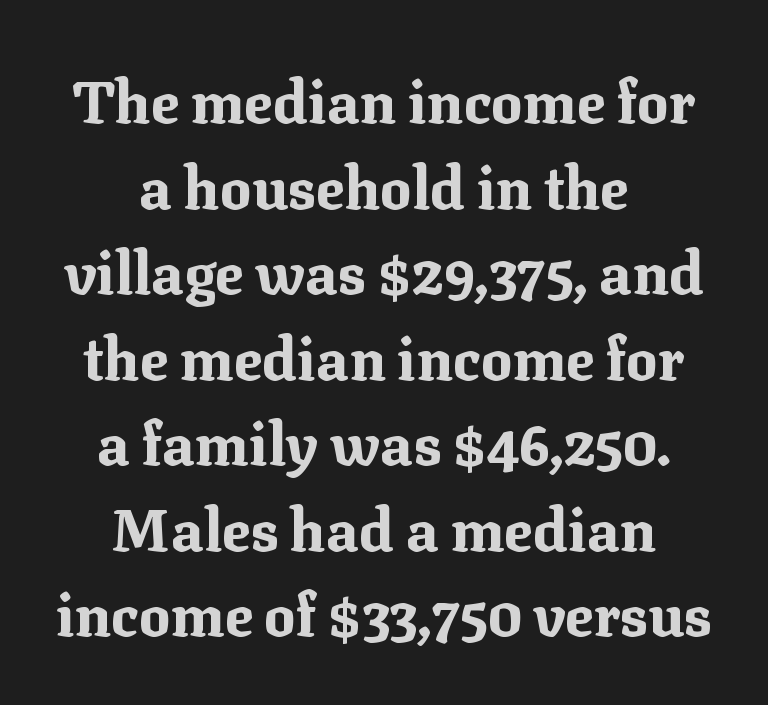
{"serif": "yes", "italic": "no", "bold": "yes", "weight": "bold", "width": "normal", "stroke_contrast": "medium", "x_height": "medium", "monospaced": "no", "underline": "no", "align": "center", "line_spacing": "normal", "line_spacing_ratio": 1.45, "letter_spacing": "normal", "letter_spacing_em": 0.0, "glyph_px": 59}
